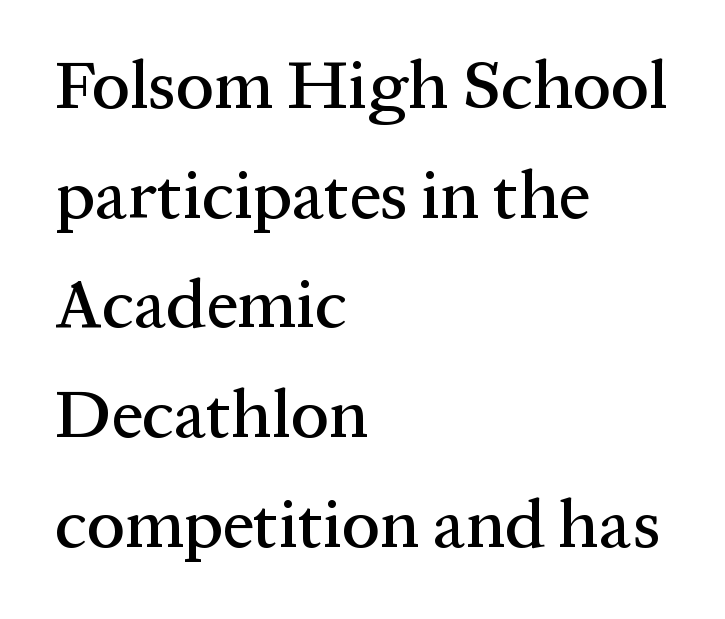
Q: Is the text italic (slanted)? A: No, it is upright.
Q: Is the typeface a serif or a sans-serif typeface? A: Serif.
Q: Is the text underlined? A: No.
Q: How is the paragraph aligned? A: Left-aligned.
Q: Is the spacing between letters normal or unusually wide? A: Normal.
Q: Is the spacing between lines tight, normal or loose? A: Normal.
Q: Width (condensed, normal, or wide)? A: Normal.
Q: Stroke contrast? A: Medium.
Q: x-height? A: Medium.
Q: Monospaced? A: No.
